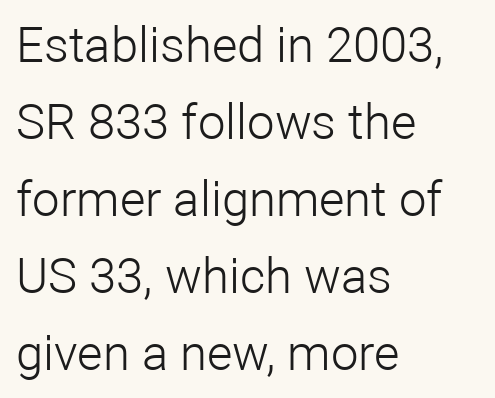
Q: Is the text bold? A: No.
Q: Is the text italic (slanted)? A: No, it is upright.
Q: Is the typeface a serif or a sans-serif typeface? A: Sans-serif.
Q: Is the text underlined? A: No.
Q: How is the paragraph aligned? A: Left-aligned.
Q: Is the spacing between letters normal or unusually wide? A: Normal.
Q: Is the spacing between lines tight, normal or loose? A: Normal.
Q: Width (condensed, normal, or wide)? A: Normal.
Q: Stroke contrast? A: Low.
Q: x-height? A: Medium.
Q: Monospaced? A: No.
